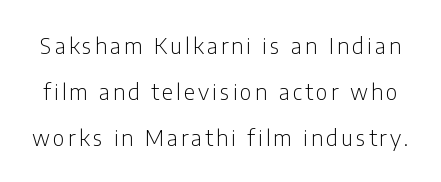
{"italic": "no", "bold": "no", "underline": "no", "line_spacing": "loose", "line_spacing_ratio": 2.08, "glyph_px": 22}
